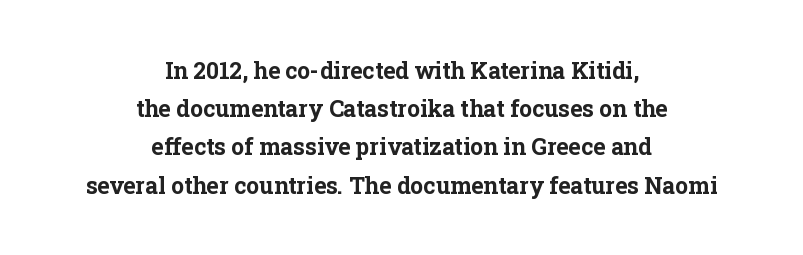
This is heavy type, rendered in bold. The specimen reads as upright at a glance. Compared with typical body copy, the letter spacing here is the same. The paragraph has two soft edges and a firm central axis. Is there much room between lines? A standard amount, neither cramped nor airy. Has an underline been added? It has not.
